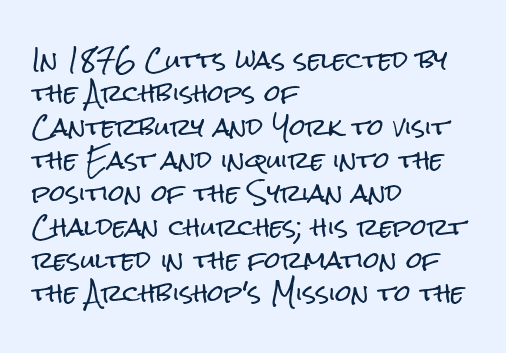
Q: Is the text italic (slanted)? A: No, it is upright.
Q: Is the text underlined? A: No.
Q: How is the paragraph aligned? A: Left-aligned.
Q: Is the spacing between letters normal or unusually wide? A: Normal.
Q: Is the spacing between lines tight, normal or loose? A: Normal.
